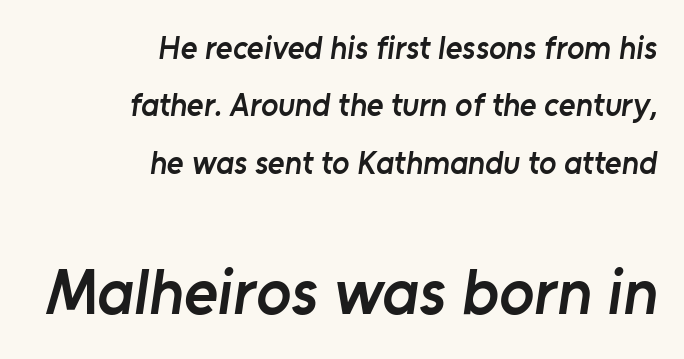
Q: Is the text bold? A: Semi-bold.
Q: Is the typeface a serif or a sans-serif typeface? A: Sans-serif.
Q: Is the text underlined? A: No.
Q: How is the paragraph aligned? A: Right-aligned.
Q: Is the spacing between letters normal or unusually wide? A: Normal.
Q: Which block of text is set in a larger size, the first (top) or the second (bottom)? A: The second (bottom) one.
Q: Width (condensed, normal, or wide)? A: Normal.
Q: Stroke contrast? A: Low.
Q: x-height? A: Medium.
Q: Monospaced? A: No.
